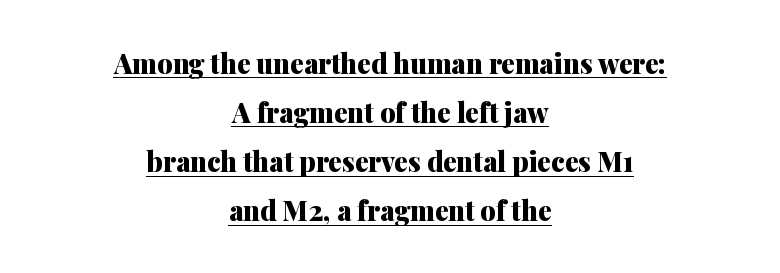
Every letter is thick-stroked: bold, no question. Here the glyphs are tracked normally, forming tight word shapes. This is underlined copy, the kind a proofreader might mark for attention. Teacher's note: observe the equal gaps on both sides — that is centered alignment. It's the straight-up-and-down kind of type.
